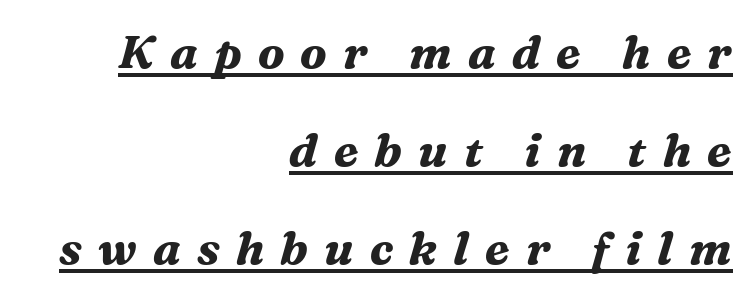
{"serif": "yes", "italic": "yes", "lean": "right", "slant_degrees": 16, "bold": "yes", "weight": "bold", "width": "normal", "stroke_contrast": "medium", "x_height": "medium", "monospaced": "no", "underline": "yes", "align": "right", "line_spacing": "loose", "line_spacing_ratio": 2.13, "letter_spacing": "wide", "letter_spacing_em": 0.35, "glyph_px": 46}
